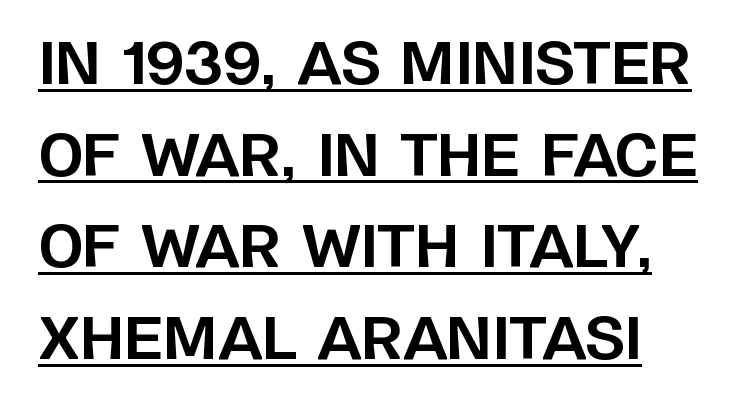
The image shows 58 px bold sans-serif type, upright; set normal line spacing (1.58x), normal letter spacing, underlined; low stroke contrast and a large x-height.
